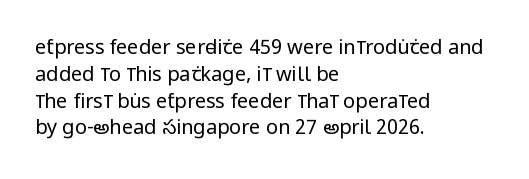
The image shows 20 px text type, upright; set left-aligned, normal line spacing (1.34x), normal letter spacing, not underlined.
